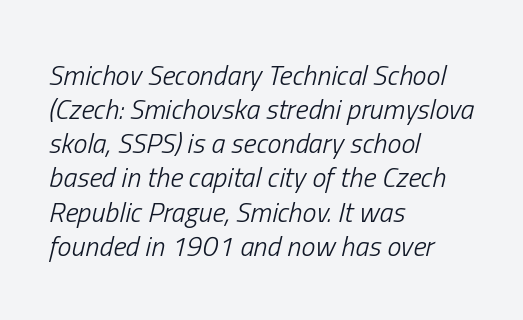
The image shows 28 px light, condensed type, italic (leaning right); set left-aligned, line spacing 1.22x, normal letter spacing, not underlined; low stroke contrast and a medium x-height.
